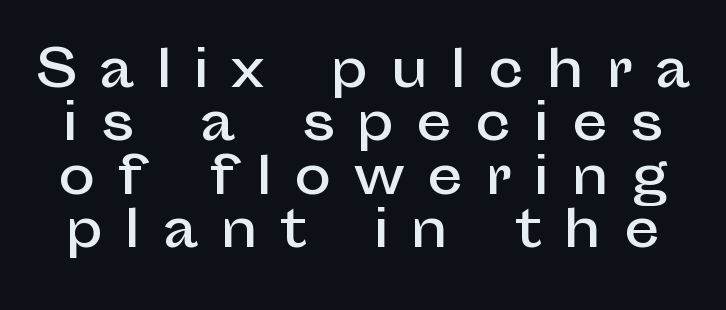
{"serif": "no", "italic": "no", "width": "normal", "stroke_contrast": "low", "x_height": "medium", "monospaced": "no", "underline": "no", "line_spacing": "tight", "line_spacing_ratio": 1.07, "letter_spacing": "wide", "letter_spacing_em": 0.45, "glyph_px": 50}
